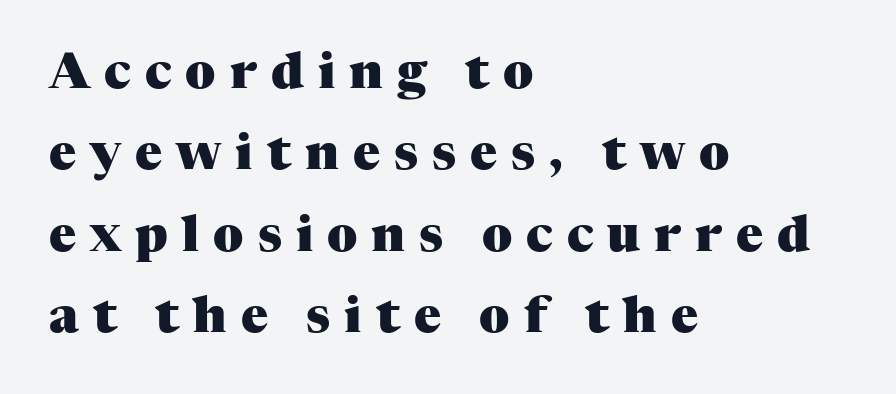
The image shows 50 px heavy serif type, upright; set left-aligned, normal line spacing (1.63x), unusually wide letter spacing (+0.28 em), not underlined; medium stroke contrast and a medium x-height.
